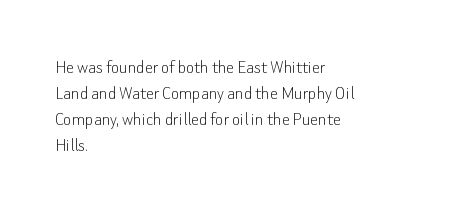
The image shows 20 px text type, upright; set left-aligned, normal line spacing (1.3x), normal letter spacing, not underlined.
